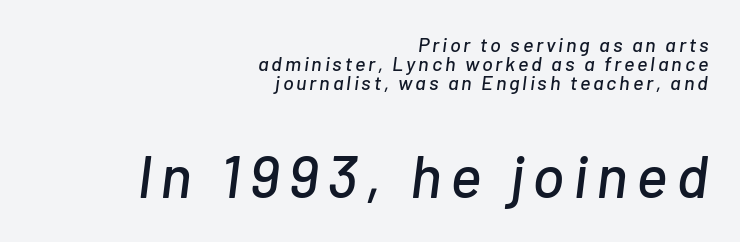
Q: Is the text italic (slanted)? A: Yes, it leans right by about 7 degrees.
Q: Is the text underlined? A: No.
Q: How is the paragraph aligned? A: Right-aligned.
Q: Is the spacing between lines tight, normal or loose? A: Tight.
Q: Which block of text is set in a larger size, the first (top) or the second (bottom)? A: The second (bottom) one.
Q: Width (condensed, normal, or wide)? A: Normal.
Q: Stroke contrast? A: Low.
Q: x-height? A: Medium.
Q: Monospaced? A: No.
